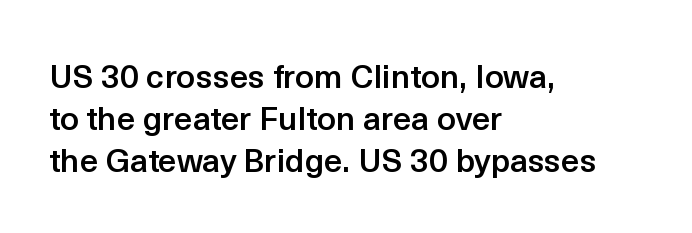
{"serif": "no", "italic": "no", "bold": "semi", "weight": "semibold", "width": "normal", "x_height": "medium", "monospaced": "no", "underline": "no", "align": "left", "line_spacing": "normal", "line_spacing_ratio": 1.27, "letter_spacing": "normal", "letter_spacing_em": 0.0, "glyph_px": 33}
